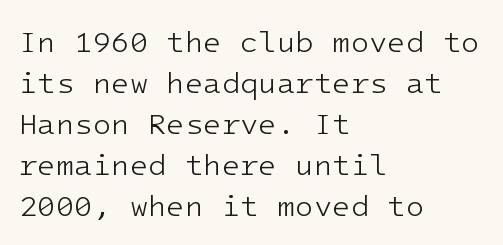
The image shows 30 px light sans-serif type, upright, monospaced; set left-aligned, normal line spacing (1.37x), normal letter spacing, not underlined; low stroke contrast and a medium x-height.
